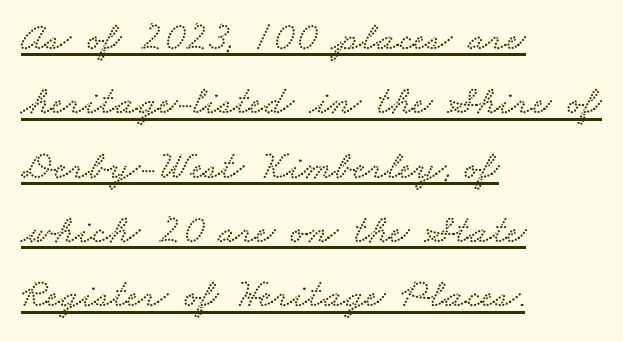
What stands out about the letter spacing? Nothing — it is the standard amount. Each letter keeps its own natural width here, so spacing adapts to shape. A normal amount of white space separates one row of letters from the next. The setting favours the left margin, as ordinary paragraphs usually do.
